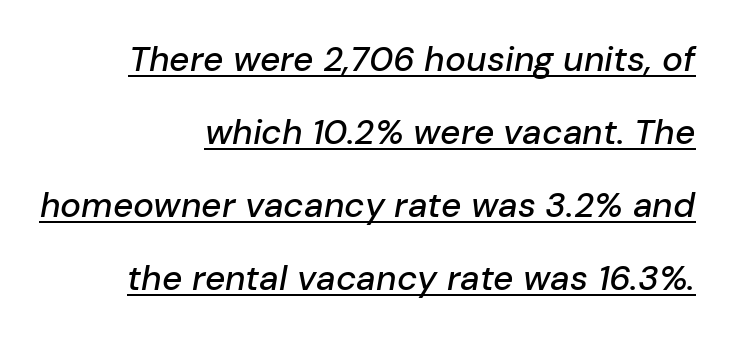
The image shows 35 px text type, italic (leaning right); set right-aligned, loose line spacing (2.09x), normal letter spacing, underlined; low stroke contrast and a medium x-height.
